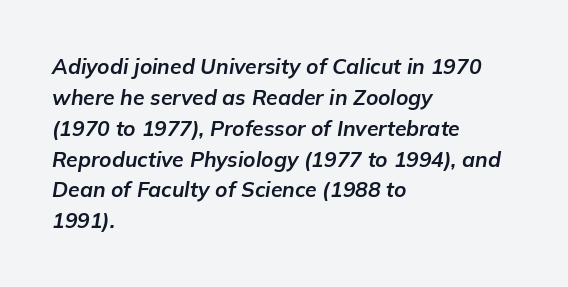
Q: Is the text bold? A: Yes.
Q: Is the text italic (slanted)? A: Yes, it leans right by about 9 degrees.
Q: Is the text underlined? A: No.
Q: How is the paragraph aligned? A: Left-aligned.
Q: Is the spacing between letters normal or unusually wide? A: Normal.
Q: Is the spacing between lines tight, normal or loose? A: Normal.
